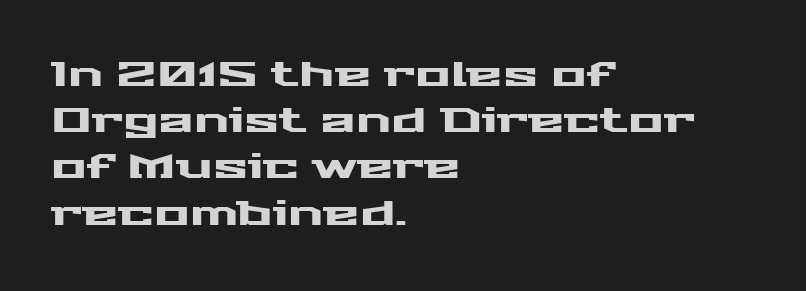
{"serif": "no", "italic": "no", "width": "wide", "stroke_contrast": "medium", "x_height": "medium", "monospaced": "no", "underline": "no", "align": "left", "line_spacing": "normal", "line_spacing_ratio": 1.4, "letter_spacing": "normal", "letter_spacing_em": 0.0, "glyph_px": 33}
